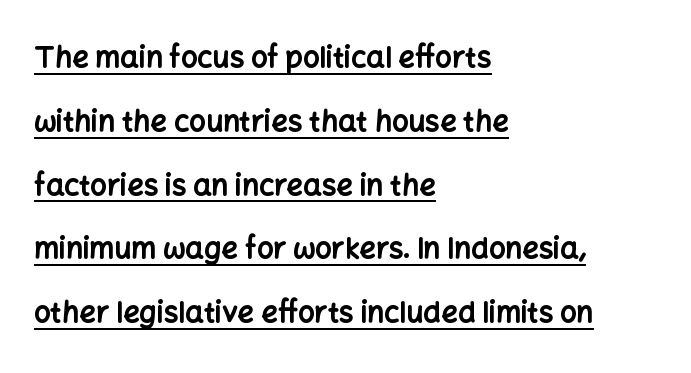
Q: Is the text bold? A: Yes.
Q: Is the text italic (slanted)? A: No, it is upright.
Q: Is the typeface a serif or a sans-serif typeface? A: Sans-serif.
Q: Is the text underlined? A: Yes.
Q: How is the paragraph aligned? A: Left-aligned.
Q: Is the spacing between letters normal or unusually wide? A: Normal.
Q: Is the spacing between lines tight, normal or loose? A: Loose.
Q: Width (condensed, normal, or wide)? A: Normal.
Q: Stroke contrast? A: Low.
Q: x-height? A: Medium.
Q: Monospaced? A: No.
